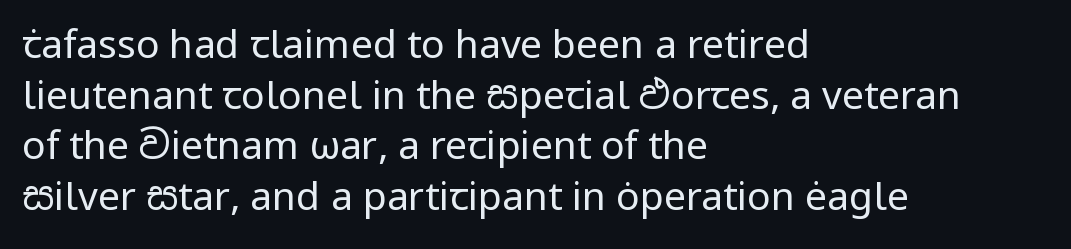
Q: Is the text bold? A: No.
Q: Is the text italic (slanted)? A: No, it is upright.
Q: Is the typeface a serif or a sans-serif typeface? A: Sans-serif.
Q: Is the text underlined? A: No.
Q: How is the paragraph aligned? A: Left-aligned.
Q: Is the spacing between letters normal or unusually wide? A: Normal.
Q: Is the spacing between lines tight, normal or loose? A: Normal.
Q: Width (condensed, normal, or wide)? A: Normal.
Q: Stroke contrast? A: Low.
Q: x-height? A: Medium.
Q: Monospaced? A: No.
